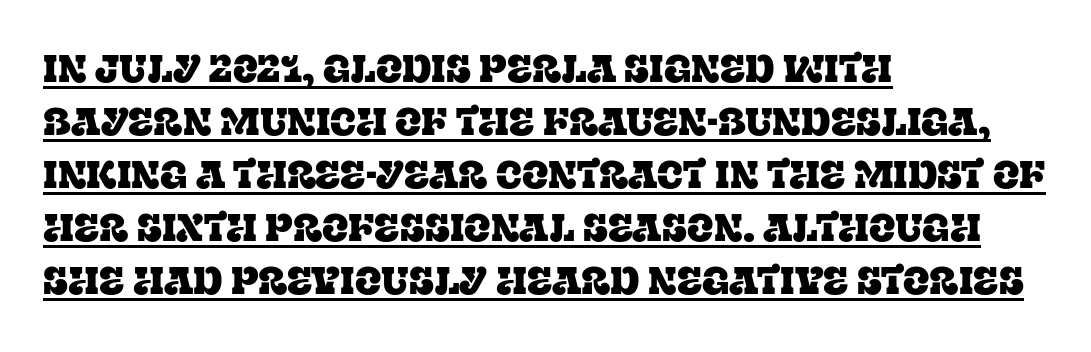
Quick note: underline on. In terms of letterspacing, this is plain default setting. Teacher's note: observe the even left margin — that is flush-left alignment. Posture: straight, roman, zero tilt.
